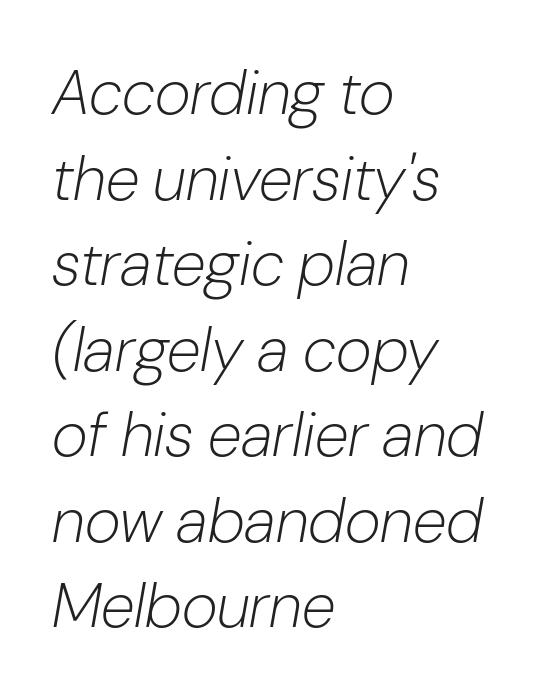
The image shows 62 px light type, italic (leaning right); set left-aligned, normal line spacing (1.38x), normal letter spacing, not underlined; low stroke contrast and a medium x-height.
